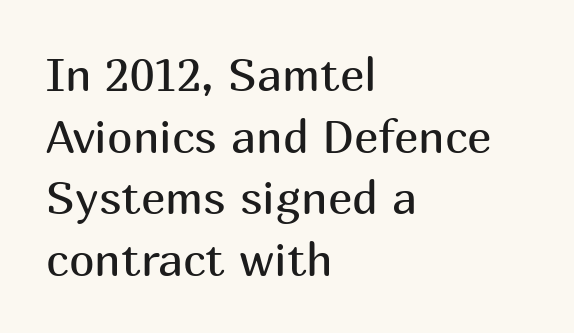
Q: Is the text bold? A: No.
Q: Is the text italic (slanted)? A: No, it is upright.
Q: Is the typeface a serif or a sans-serif typeface? A: Sans-serif.
Q: Is the text underlined? A: No.
Q: How is the paragraph aligned? A: Left-aligned.
Q: Is the spacing between letters normal or unusually wide? A: Normal.
Q: Is the spacing between lines tight, normal or loose? A: Normal.
Q: Width (condensed, normal, or wide)? A: Normal.
Q: Stroke contrast? A: Medium.
Q: x-height? A: Medium.
Q: Monospaced? A: No.
